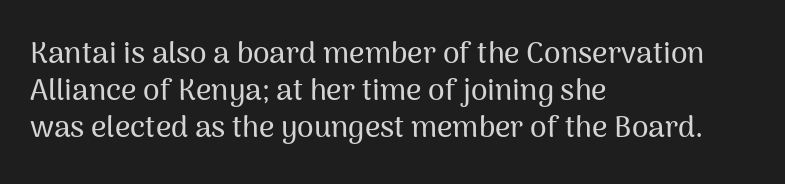
{"serif": "no", "italic": "no", "width": "normal", "stroke_contrast": "medium", "x_height": "medium", "monospaced": "no", "underline": "no", "align": "left", "line_spacing_ratio": 1.23, "letter_spacing": "normal", "letter_spacing_em": 0.0, "glyph_px": 30}
